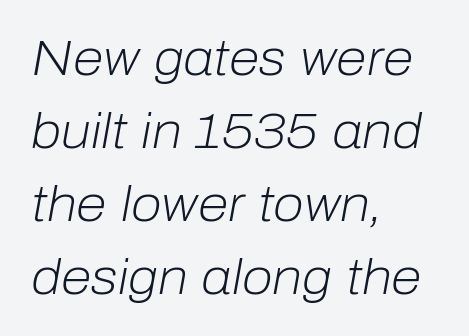
Q: Is the text bold? A: No.
Q: Is the text italic (slanted)? A: Yes, it leans right by about 10 degrees.
Q: Is the text underlined? A: No.
Q: How is the paragraph aligned? A: Left-aligned.
Q: Is the spacing between letters normal or unusually wide? A: Normal.
Q: Is the spacing between lines tight, normal or loose? A: Normal.
Q: Width (condensed, normal, or wide)? A: Normal.
Q: Stroke contrast? A: Low.
Q: x-height? A: Medium.
Q: Monospaced? A: No.
